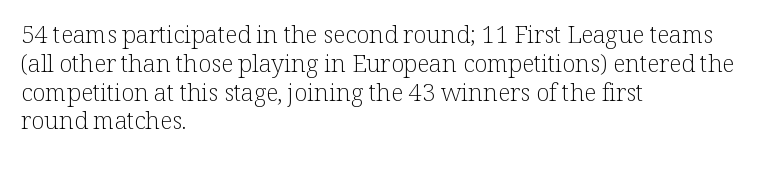
{"italic": "no", "bold": "no", "underline": "no", "align": "left", "line_spacing_ratio": 1.2, "letter_spacing": "normal", "letter_spacing_em": 0.0, "glyph_px": 24}
